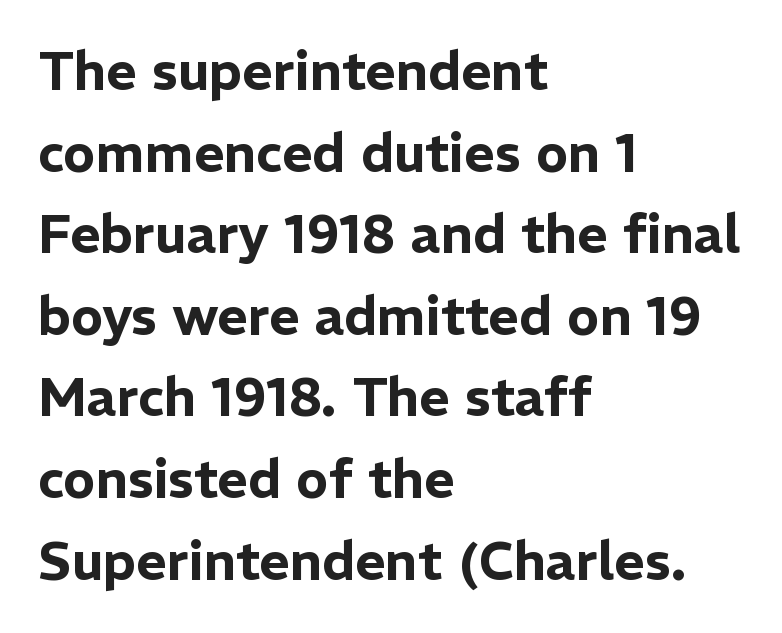
{"serif": "no", "italic": "no", "width": "normal", "stroke_contrast": "low", "x_height": "medium", "monospaced": "no", "underline": "no", "align": "left", "line_spacing": "normal", "line_spacing_ratio": 1.54, "letter_spacing": "normal", "letter_spacing_em": 0.0, "glyph_px": 53}
